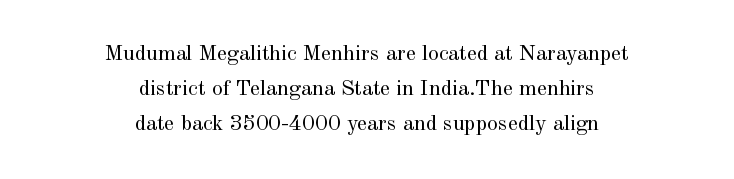
The image shows 22 px text type, upright; set centered, normal line spacing (1.58x), normal letter spacing, not underlined.
